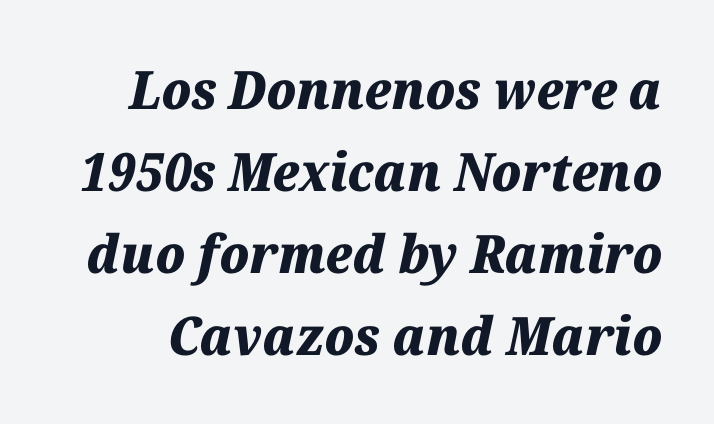
The image shows 53 px heavy type, italic (leaning right); set normal line spacing (1.55x), normal letter spacing, not underlined; medium stroke contrast and a medium x-height.
